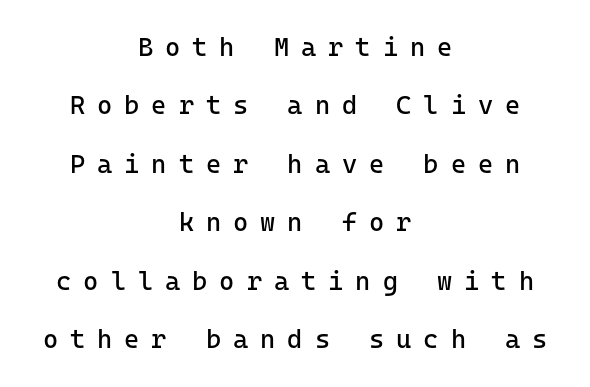
The font's upright variant was chosen for this text. How would I describe the line gaps? Wide and relaxed. The line texture is sparse and dotted thanks to wide tracking. The passage shown is not bold in any degree. A centered setting, common on invitations and titles, is used for this passage. The area under the type is left untouched.
